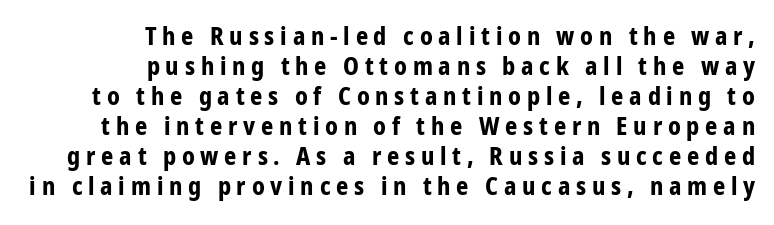
Q: Is the text bold? A: Yes.
Q: Is the text italic (slanted)? A: No, it is upright.
Q: Is the text underlined? A: No.
Q: How is the paragraph aligned? A: Right-aligned.
Q: Is the spacing between letters normal or unusually wide? A: Unusually wide.
Q: Is the spacing between lines tight, normal or loose? A: Normal.
